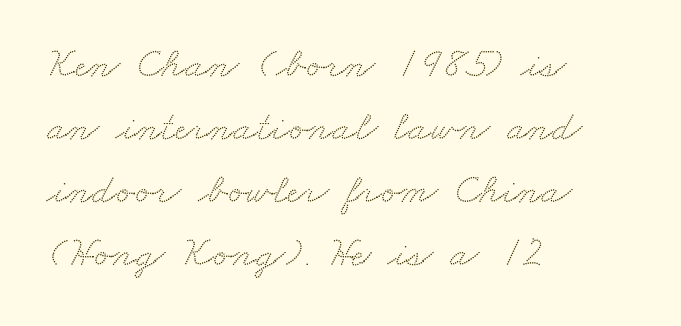
The image shows 42 px wide serif type; set left-aligned, normal line spacing (1.5x), normal letter spacing, not underlined; medium stroke contrast and a small x-height.
